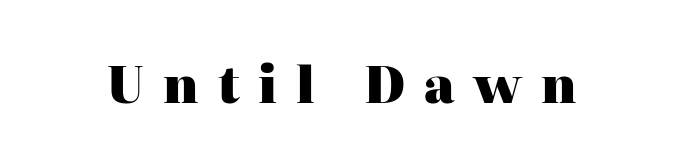
{"serif": "yes", "italic": "no", "bold": "yes", "weight": "heavy", "width": "normal", "stroke_contrast": "high", "x_height": "medium", "monospaced": "no", "underline": "no", "letter_spacing": "wide", "letter_spacing_em": 0.38, "glyph_px": 50}
